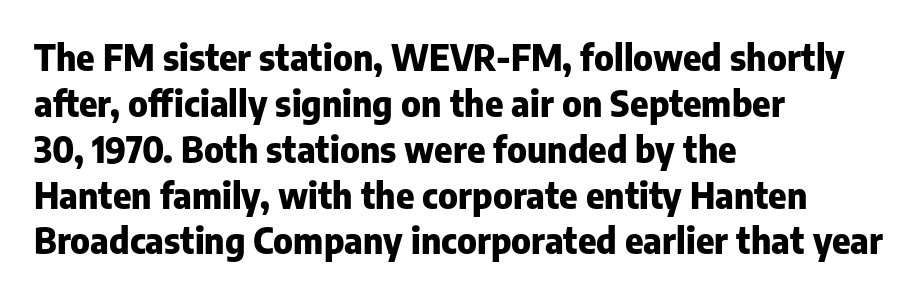
Q: Is the text bold? A: Yes.
Q: Is the text italic (slanted)? A: No, it is upright.
Q: Is the typeface a serif or a sans-serif typeface? A: Sans-serif.
Q: Is the text underlined? A: No.
Q: How is the paragraph aligned? A: Left-aligned.
Q: Is the spacing between letters normal or unusually wide? A: Normal.
Q: Is the spacing between lines tight, normal or loose? A: Normal.
Q: Width (condensed, normal, or wide)? A: Normal.
Q: Stroke contrast? A: Low.
Q: x-height? A: Medium.
Q: Monospaced? A: No.
